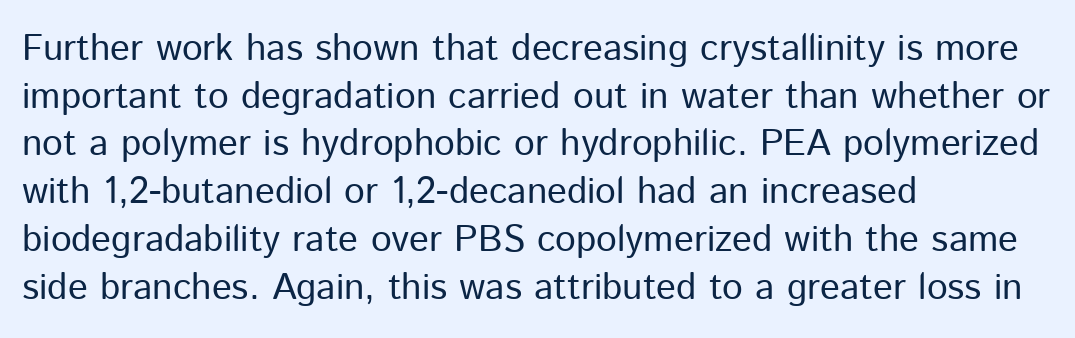
The image shows 37 px regular-weight sans-serif type, upright; set left-aligned, normal line spacing (1.29x), normal letter spacing, not underlined; low stroke contrast and a medium x-height.
